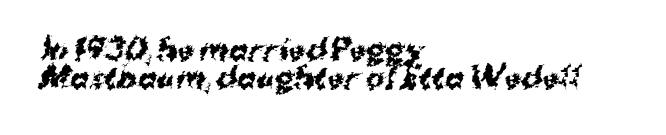
Successive baselines arrive quickly, one right under another. Unmarked baselines from the first word to the last. How heavy is the stroke? Heavy — this is a bold. Check where the strokes stop: nothing finishes them off — pure sans. The rendering uses natural spacing where letterforms have individual widths.
